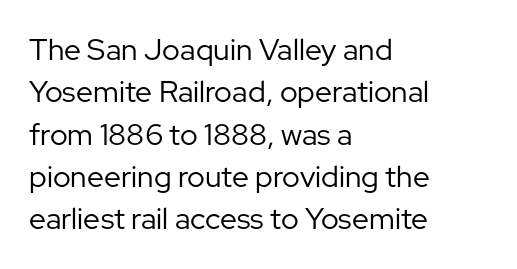
Q: Is the text bold? A: No.
Q: Is the text italic (slanted)? A: No, it is upright.
Q: Is the typeface a serif or a sans-serif typeface? A: Sans-serif.
Q: Is the text underlined? A: No.
Q: How is the paragraph aligned? A: Left-aligned.
Q: Is the spacing between letters normal or unusually wide? A: Normal.
Q: Is the spacing between lines tight, normal or loose? A: Normal.
Q: Width (condensed, normal, or wide)? A: Normal.
Q: Stroke contrast? A: Low.
Q: x-height? A: Medium.
Q: Monospaced? A: No.
